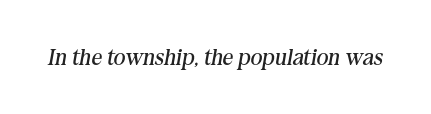
{"italic": "yes", "lean": "right", "slant_degrees": 10, "bold": "no", "underline": "no", "letter_spacing": "normal", "letter_spacing_em": 0.0, "glyph_px": 23}
